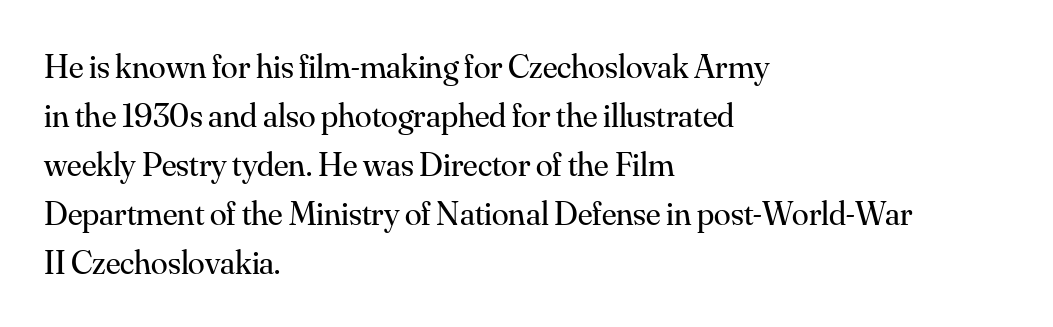
{"serif": "yes", "italic": "no", "bold": "no", "weight": "regular", "width": "normal", "stroke_contrast": "medium", "x_height": "small", "monospaced": "no", "underline": "no", "align": "left", "line_spacing": "normal", "line_spacing_ratio": 1.44, "letter_spacing": "normal", "letter_spacing_em": 0.0, "glyph_px": 34}
